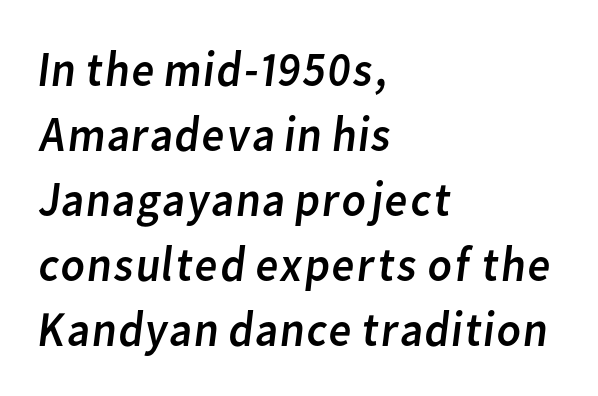
Q: Is the text bold? A: No.
Q: Is the typeface a serif or a sans-serif typeface? A: Sans-serif.
Q: Is the text underlined? A: No.
Q: How is the paragraph aligned? A: Left-aligned.
Q: Is the spacing between letters normal or unusually wide? A: Normal.
Q: Is the spacing between lines tight, normal or loose? A: Normal.
Q: Width (condensed, normal, or wide)? A: Normal.
Q: Stroke contrast? A: Low.
Q: x-height? A: Medium.
Q: Monospaced? A: No.
